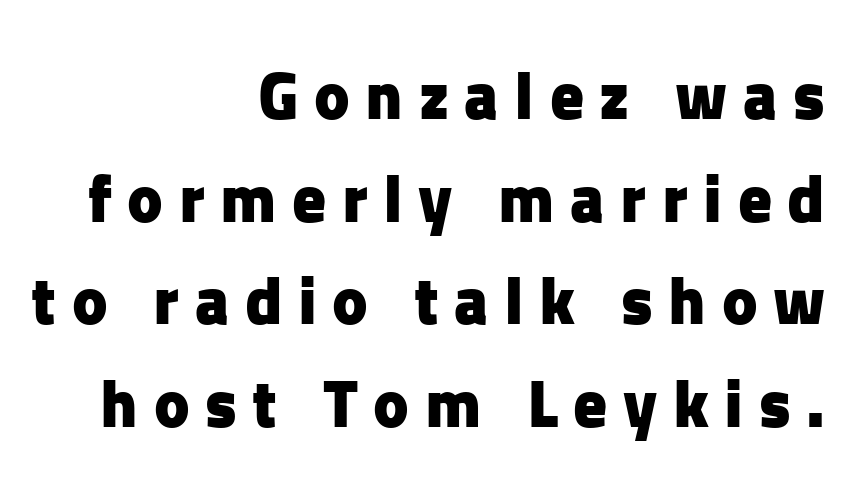
{"serif": "no", "italic": "no", "bold": "yes", "weight": "heavy", "width": "normal", "stroke_contrast": "low", "x_height": "medium", "monospaced": "no", "underline": "no", "align": "right", "line_spacing": "normal", "line_spacing_ratio": 1.53, "letter_spacing": "wide", "letter_spacing_em": 0.23, "glyph_px": 67}
